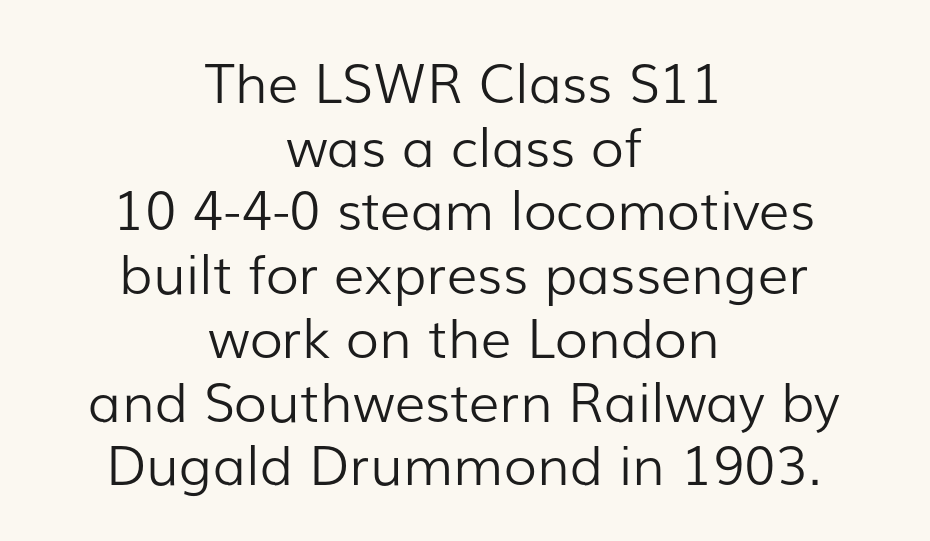
The image shows 54 px light sans-serif type, upright; set centered, line spacing 1.18x, normal letter spacing, not underlined; low stroke contrast and a medium x-height.
